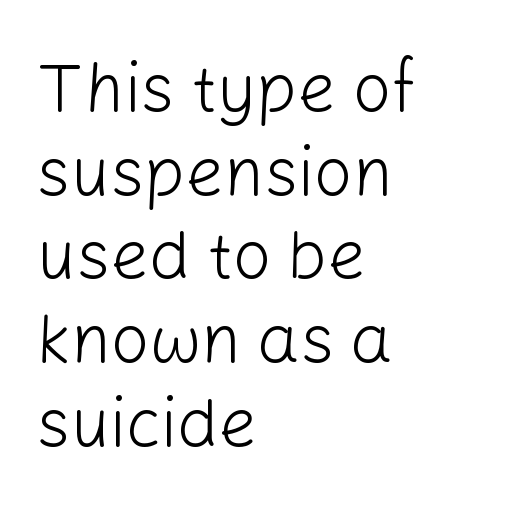
Serifs: no, the terminals of the letterforms are clean. Character widths vary here, with narrow letters taking less room than wide ones. Characters follow at the spacing the type designer built in. Designer's note — italics off, roman on. The zone under the glyphs is completely vacant. Letters have the restrained weight of plain body copy at most.
